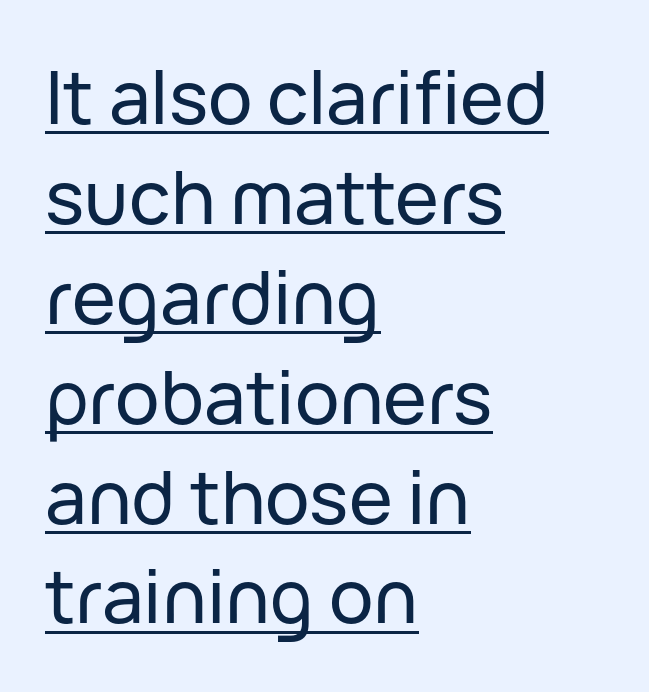
The image shows 74 px sans-serif type, upright; set left-aligned, normal line spacing (1.35x), normal letter spacing, underlined; low stroke contrast and a medium x-height.
